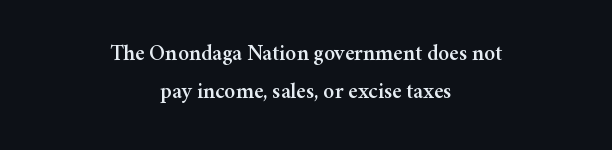
Q: Is the text italic (slanted)? A: No, it is upright.
Q: Is the text underlined? A: No.
Q: How is the paragraph aligned? A: Centered.
Q: Is the spacing between letters normal or unusually wide? A: Normal.
